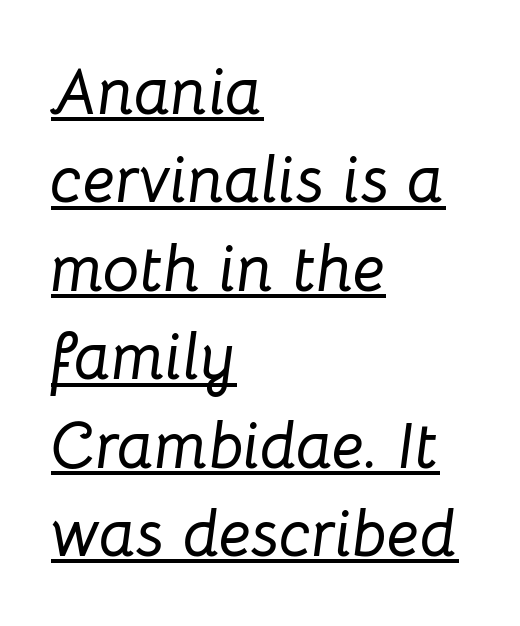
{"italic": "yes", "lean": "right", "slant_degrees": 8, "width": "normal", "stroke_contrast": "low", "x_height": "medium", "monospaced": "no", "underline": "yes", "align": "left", "line_spacing": "normal", "line_spacing_ratio": 1.36, "letter_spacing": "normal", "letter_spacing_em": 0.0, "glyph_px": 65}
